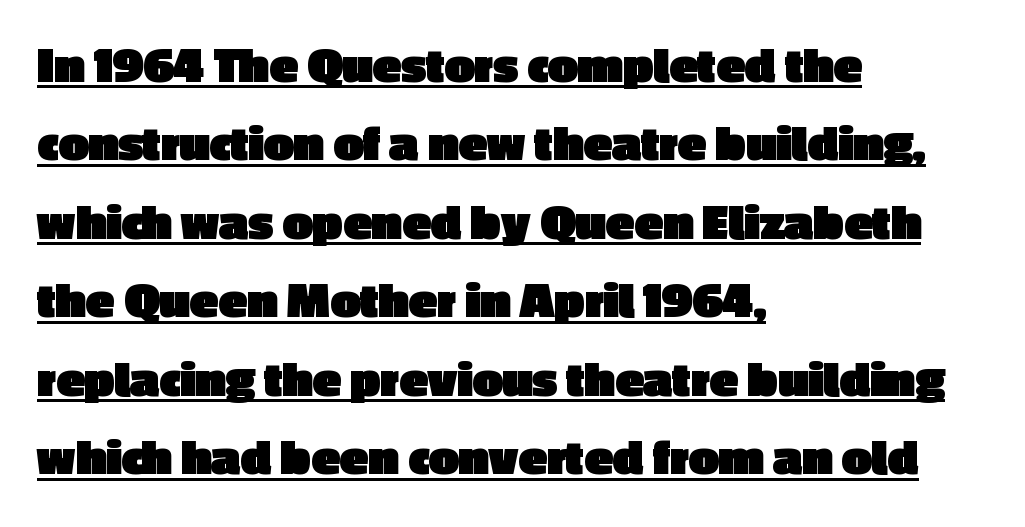
The image shows 53 px heavy sans-serif type, upright; set left-aligned, normal line spacing (1.48x), normal letter spacing, underlined; a medium x-height.
